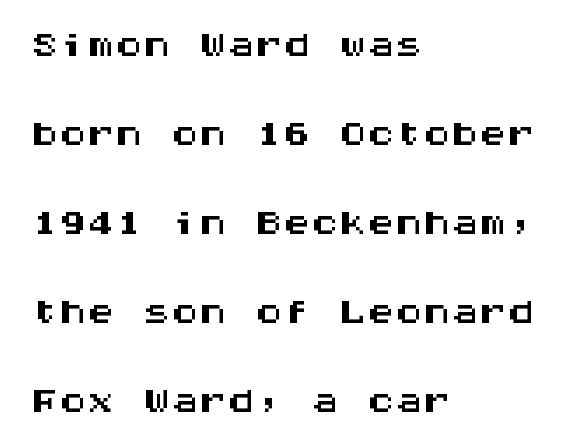
Letter spacing: default. Just letters on the line, the space beneath them empty. Compared with a centered layout, this one pins lines to the left instead. Each letter, wide or thin by design, is forced into the same width here. Note: no serifs on the glyphs. Ascenders rise straight up at ninety degrees.
